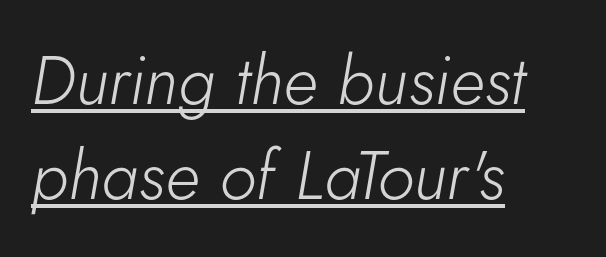
Q: Is the text bold? A: No.
Q: Is the text italic (slanted)? A: Yes, it leans right by about 5 degrees.
Q: Is the text underlined? A: Yes.
Q: How is the paragraph aligned? A: Left-aligned.
Q: Is the spacing between letters normal or unusually wide? A: Normal.
Q: Is the spacing between lines tight, normal or loose? A: Normal.
Q: Width (condensed, normal, or wide)? A: Normal.
Q: Stroke contrast? A: Low.
Q: x-height? A: Small.
Q: Monospaced? A: No.
